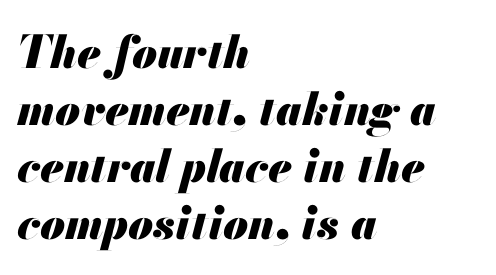
The image shows 45 px heavy type, italic (leaning right); set left-aligned, normal line spacing (1.27x), normal letter spacing, not underlined; medium stroke contrast and a small x-height.
